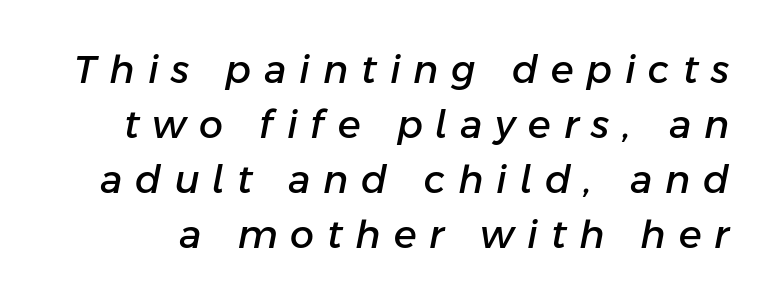
Q: Is the text italic (slanted)? A: Yes, it leans right by about 11 degrees.
Q: Is the text underlined? A: No.
Q: Is the spacing between letters normal or unusually wide? A: Unusually wide.
Q: Is the spacing between lines tight, normal or loose? A: Normal.
Q: Width (condensed, normal, or wide)? A: Normal.
Q: Stroke contrast? A: Low.
Q: x-height? A: Medium.
Q: Monospaced? A: No.
